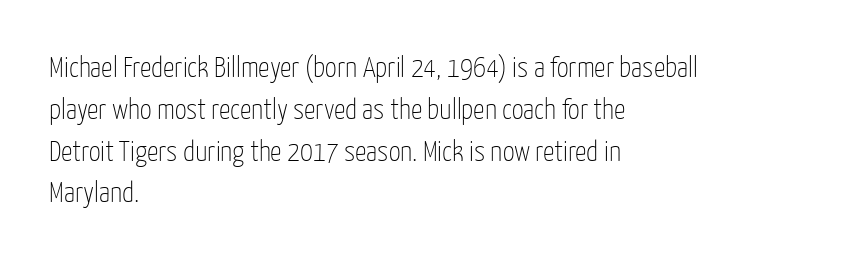
The image shows 29 px thin, condensed sans-serif type, upright; set left-aligned, normal line spacing (1.44x), normal letter spacing, not underlined; low stroke contrast and a medium x-height.
